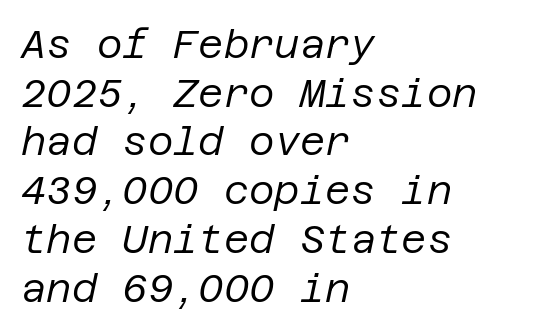
The font is comparable to plain body text, perhaps lighter. There's an unmistakable incline to the writing here. One-word summary of the alignment: left. Just letters on the line, the space beneath them empty. The space between consecutive lines is moderate. Characters follow at the spacing the type designer built in.
